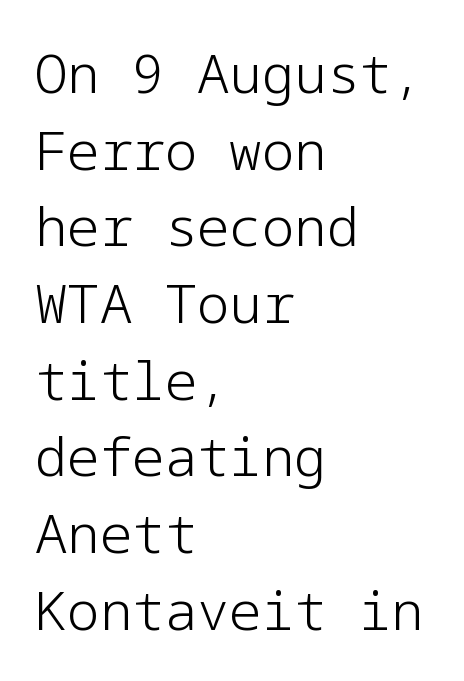
Q: Is the text bold? A: No.
Q: Is the text italic (slanted)? A: No, it is upright.
Q: Is the typeface a serif or a sans-serif typeface? A: Sans-serif.
Q: Is the text underlined? A: No.
Q: How is the paragraph aligned? A: Left-aligned.
Q: Is the spacing between letters normal or unusually wide? A: Normal.
Q: Is the spacing between lines tight, normal or loose? A: Normal.
Q: Width (condensed, normal, or wide)? A: Normal.
Q: Stroke contrast? A: Low.
Q: x-height? A: Medium.
